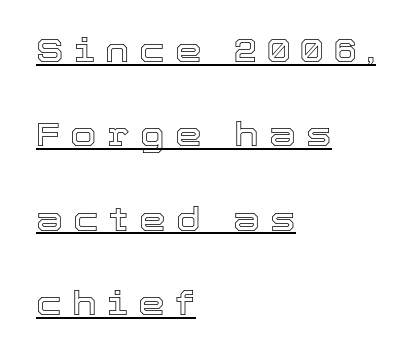
{"italic": "no", "width": "normal", "x_height": "medium", "monospaced": "no", "underline": "yes", "align": "left", "line_spacing": "loose", "line_spacing_ratio": 2.48, "letter_spacing": "wide", "letter_spacing_em": 0.3, "glyph_px": 34}
